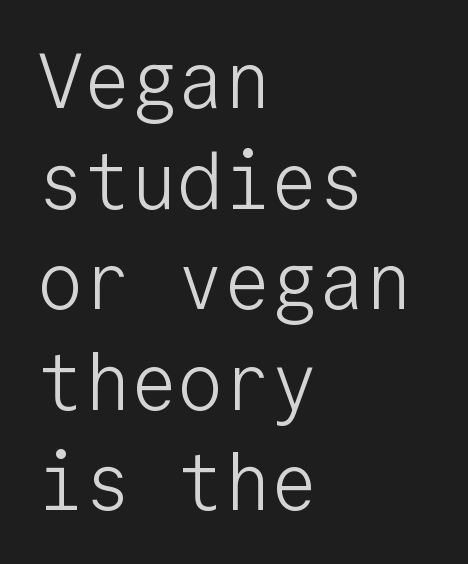
Q: Is the text bold? A: No.
Q: Is the text italic (slanted)? A: No, it is upright.
Q: Is the typeface a serif or a sans-serif typeface? A: Sans-serif.
Q: Is the text underlined? A: No.
Q: How is the paragraph aligned? A: Left-aligned.
Q: Is the spacing between letters normal or unusually wide? A: Normal.
Q: Is the spacing between lines tight, normal or loose? A: Normal.
Q: Width (condensed, normal, or wide)? A: Normal.
Q: Stroke contrast? A: Low.
Q: x-height? A: Medium.
Q: Monospaced? A: Yes.
